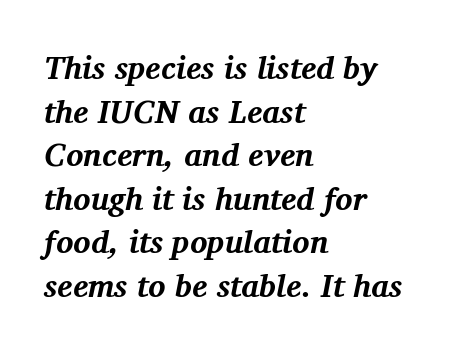
{"serif": "yes", "italic": "yes", "lean": "right", "slant_degrees": 11, "bold": "yes", "weight": "bold", "width": "normal", "stroke_contrast": "medium", "x_height": "medium", "monospaced": "no", "underline": "no", "align": "left", "line_spacing": "normal", "line_spacing_ratio": 1.36, "letter_spacing": "normal", "letter_spacing_em": 0.0, "glyph_px": 32}
